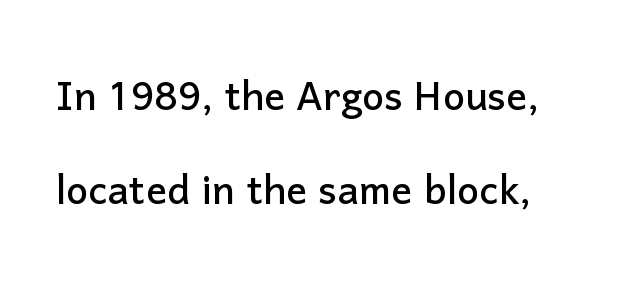
Here the designer chose a conventional face with non-uniform glyph widths. Standard letterfit; no display-style spreading of the glyphs. No italicization has been applied; the sample stays upright. The space beneath each line is pristine and unruled. Alignment: flush left.
